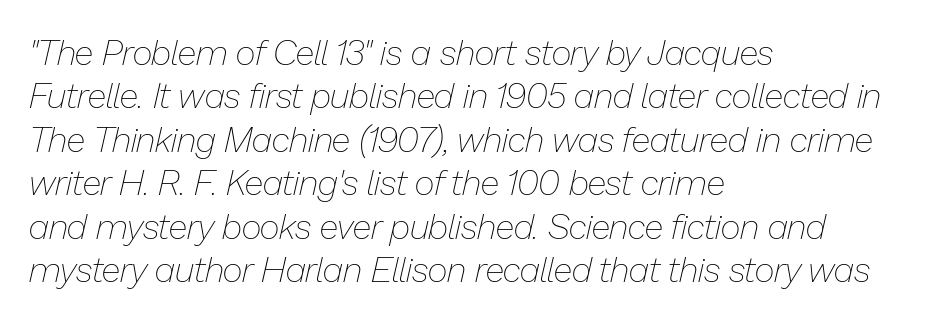
{"italic": "yes", "lean": "right", "slant_degrees": 13, "bold": "no", "weight": "thin", "width": "normal", "stroke_contrast": "low", "x_height": "medium", "monospaced": "no", "underline": "no", "align": "left", "line_spacing_ratio": 1.24, "letter_spacing": "normal", "letter_spacing_em": 0.0, "glyph_px": 35}
